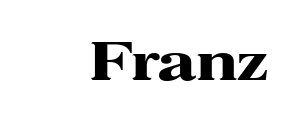
Q: Is the text bold? A: Yes.
Q: Is the text italic (slanted)? A: No, it is upright.
Q: Is the typeface a serif or a sans-serif typeface? A: Serif.
Q: Is the text underlined? A: No.
Q: Is the spacing between letters normal or unusually wide? A: Normal.
Q: Width (condensed, normal, or wide)? A: Wide.
Q: Stroke contrast? A: High.
Q: x-height? A: Medium.
Q: Monospaced? A: No.
